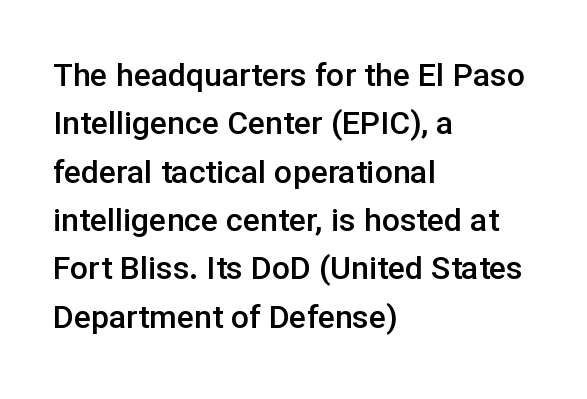
Q: Is the text bold? A: Semi-bold.
Q: Is the text italic (slanted)? A: No, it is upright.
Q: Is the typeface a serif or a sans-serif typeface? A: Sans-serif.
Q: Is the text underlined? A: No.
Q: How is the paragraph aligned? A: Left-aligned.
Q: Is the spacing between letters normal or unusually wide? A: Normal.
Q: Is the spacing between lines tight, normal or loose? A: Normal.
Q: Width (condensed, normal, or wide)? A: Normal.
Q: Stroke contrast? A: Low.
Q: x-height? A: Medium.
Q: Monospaced? A: No.
